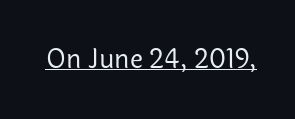
Short note: letters normally spaced. Is this a heavy cut? Hardly; it is regular or lighter. This sample uses an upright cut, with every glyph sitting square on the baseline. Is there an underline? Yes — a line sits under the letters.
